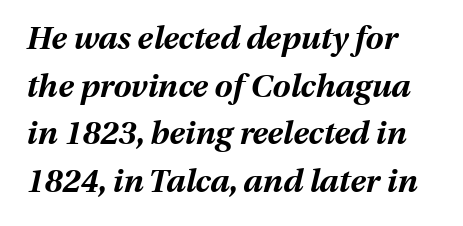
Varying glyph widths throughout — classic text-font behaviour. Emphasis-style slanted type is in use. The font is running at its bold setting. Caption: multi-line text, flush left, ragged right. Clear beneath every line of the passage. A typesetter would call this zero additional tracking.
